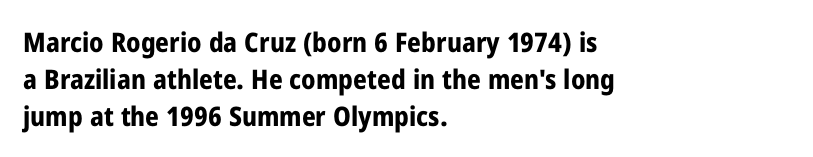
{"italic": "no", "bold": "yes", "underline": "no", "align": "left", "line_spacing": "normal", "line_spacing_ratio": 1.37, "letter_spacing": "normal", "letter_spacing_em": 0.0, "glyph_px": 27}
